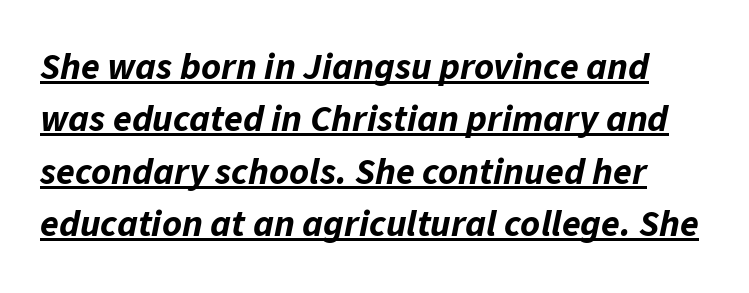
The image shows 38 px bold type, italic (leaning right); set normal line spacing (1.38x), normal letter spacing, underlined; low stroke contrast and a medium x-height.
